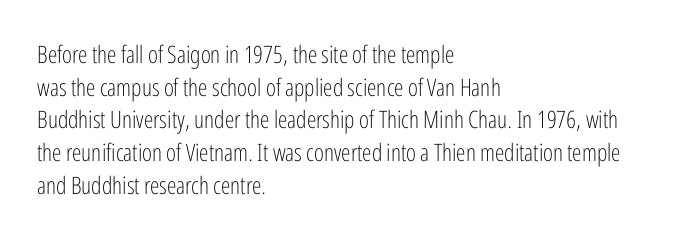
The image shows 24 px text type, upright; set left-aligned, normal line spacing (1.36x), normal letter spacing, not underlined.
